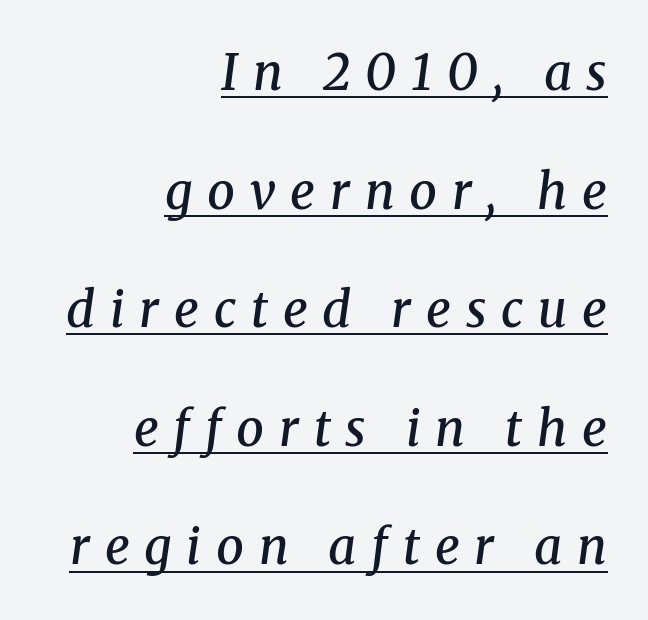
Display-style spreading of the glyphs; the letterfit is very open. Typesetter's note: demi weight, one step under bold. Serifs: yes, visible at the terminals of the letterforms. These lines were composed using italics. Notice the wide empty band between every row — that's loose leading. A flush-right, rag-left setting is used for this passage.
